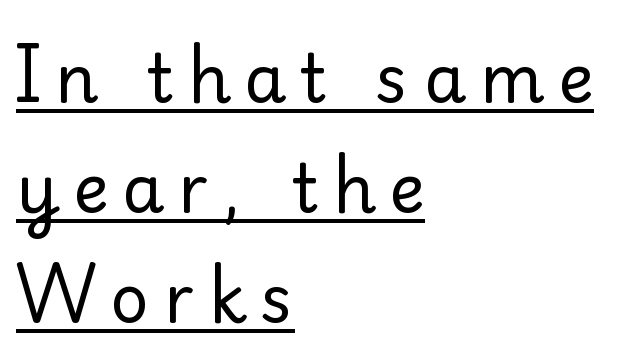
Q: Is the text bold? A: No.
Q: Is the text italic (slanted)? A: No, it is upright.
Q: Is the typeface a serif or a sans-serif typeface? A: Serif.
Q: Is the text underlined? A: Yes.
Q: How is the paragraph aligned? A: Left-aligned.
Q: Is the spacing between letters normal or unusually wide? A: Unusually wide.
Q: Is the spacing between lines tight, normal or loose? A: Normal.
Q: Width (condensed, normal, or wide)? A: Normal.
Q: Stroke contrast? A: Low.
Q: x-height? A: Small.
Q: Monospaced? A: No.
